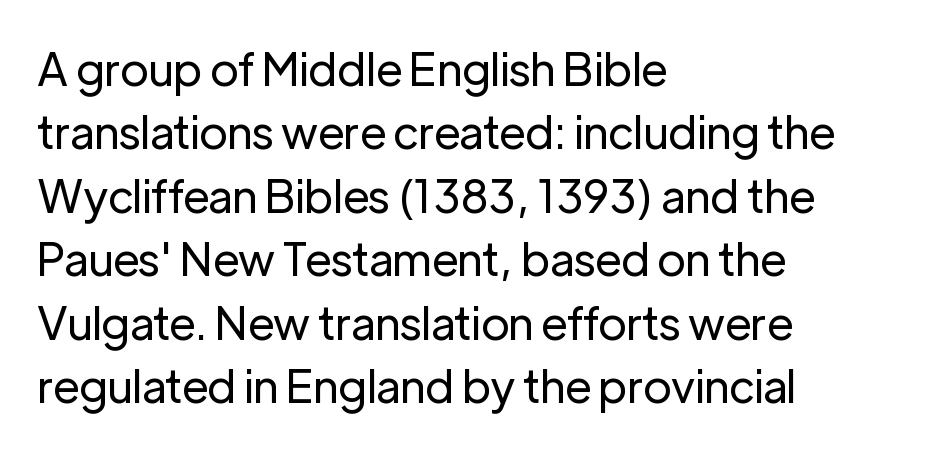
Whoever set this chose a conventional vertical rhythm. Underline: absent. No italicization has been applied; the sample stays upright. A light-to-regular cut is what we see here. Serifs: no, the terminals of the letterforms are clean.
